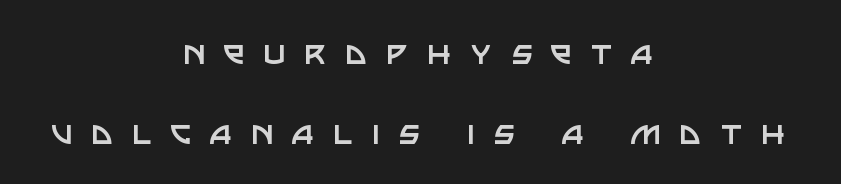
The image shows 38 px regular-weight sans-serif type, upright; set centered, loose line spacing (2.1x), unusually wide letter spacing (+0.49 em), not underlined; low stroke contrast and a large x-height.
